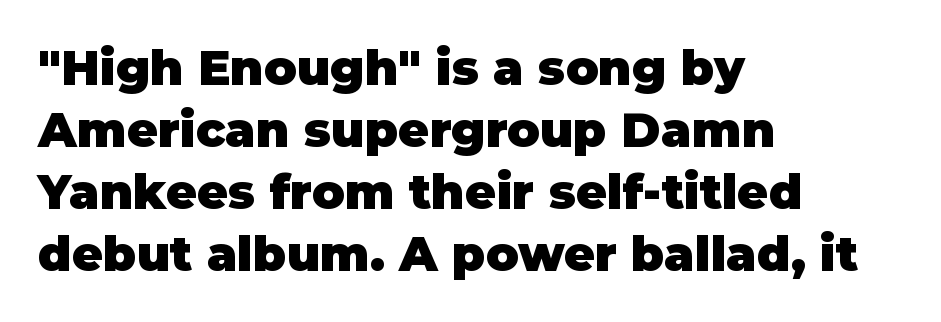
The image shows 48 px heavy sans-serif type, upright; set left-aligned, normal line spacing (1.29x), normal letter spacing, not underlined; low stroke contrast and a large x-height.
